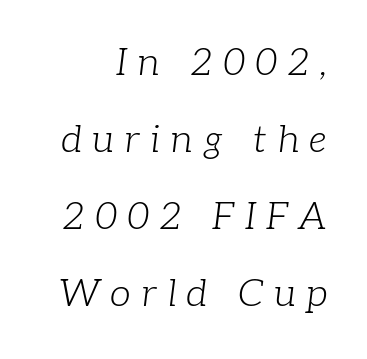
{"serif": "yes", "italic": "yes", "lean": "right", "slant_degrees": 7, "bold": "no", "weight": "light", "width": "normal", "stroke_contrast": "low", "x_height": "medium", "monospaced": "no", "underline": "no", "align": "right", "line_spacing": "loose", "line_spacing_ratio": 2.03, "letter_spacing": "wide", "letter_spacing_em": 0.27, "glyph_px": 38}
